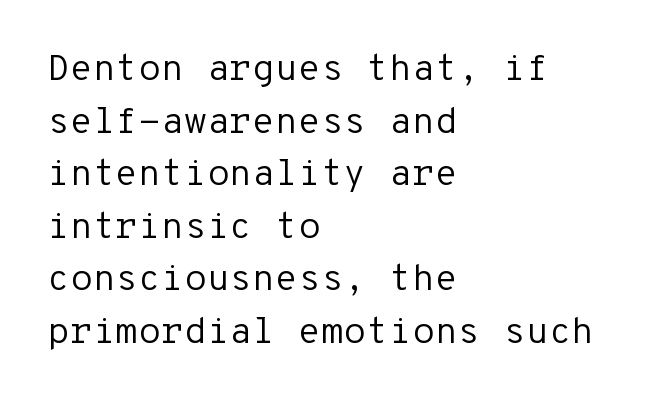
Every character here occupies the same horizontal width, giving the sample a typewriter-like rhythm. The text was rendered using a sans face with plain stroke endings. Stems here are at most as thick as an everyday book face. The designer left line spacing at the default. Which margin do the lines hug? The left one — the right edge is uneven. Any mark beneath the type? The region is blank.
